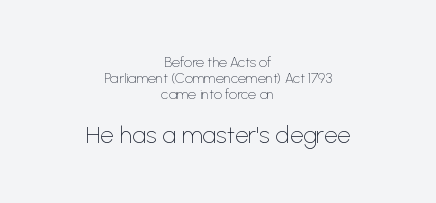
The image shows 24 px text type, upright; set centered, tight line spacing (1.14x), normal letter spacing, not underlined; the second (bottom) block is 1.71x larger.
